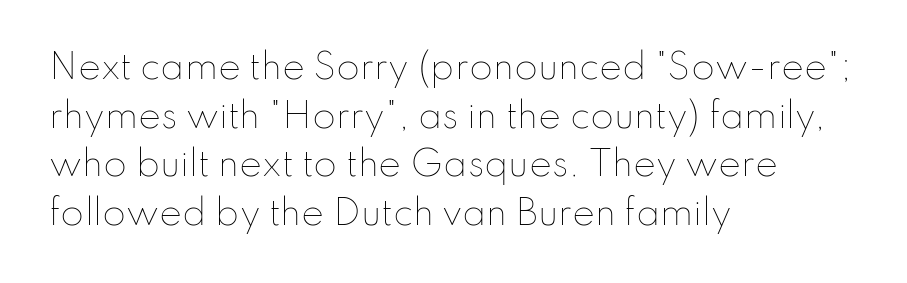
{"italic": "no", "bold": "no", "weight": "thin", "width": "normal", "stroke_contrast": "low", "x_height": "small", "monospaced": "no", "underline": "no", "align": "left", "line_spacing": "normal", "line_spacing_ratio": 1.43, "letter_spacing": "normal", "letter_spacing_em": 0.0, "glyph_px": 34}
